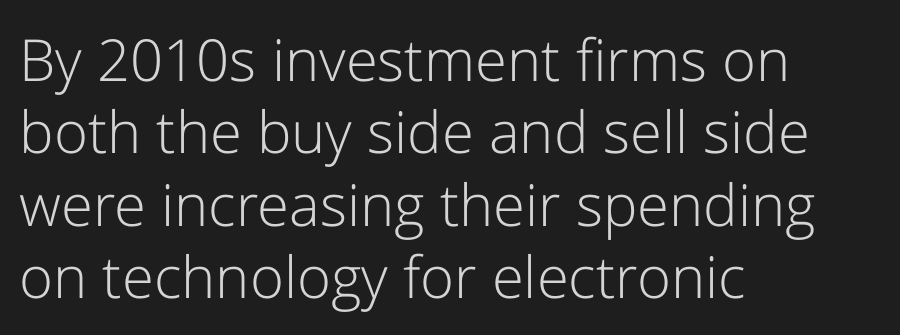
Q: Is the text bold? A: No.
Q: Is the text italic (slanted)? A: No, it is upright.
Q: Is the typeface a serif or a sans-serif typeface? A: Sans-serif.
Q: Is the text underlined? A: No.
Q: How is the paragraph aligned? A: Left-aligned.
Q: Is the spacing between letters normal or unusually wide? A: Normal.
Q: Is the spacing between lines tight, normal or loose? A: Normal.
Q: Width (condensed, normal, or wide)? A: Normal.
Q: Stroke contrast? A: Low.
Q: x-height? A: Medium.
Q: Monospaced? A: No.
